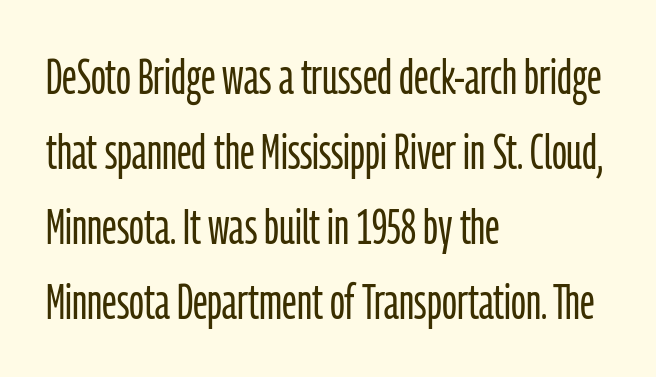
Q: Is the text bold? A: No.
Q: Is the text italic (slanted)? A: No, it is upright.
Q: Is the typeface a serif or a sans-serif typeface? A: Sans-serif.
Q: Is the text underlined? A: No.
Q: How is the paragraph aligned? A: Left-aligned.
Q: Is the spacing between letters normal or unusually wide? A: Normal.
Q: Is the spacing between lines tight, normal or loose? A: Normal.
Q: Width (condensed, normal, or wide)? A: Condensed.
Q: Stroke contrast? A: Low.
Q: x-height? A: Medium.
Q: Monospaced? A: No.
